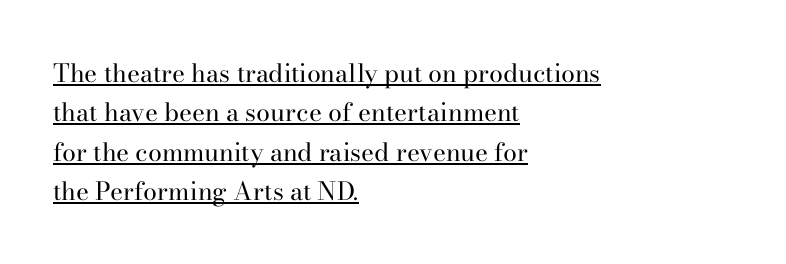
Q: Is the text bold? A: No.
Q: Is the text italic (slanted)? A: No, it is upright.
Q: Is the text underlined? A: Yes.
Q: How is the paragraph aligned? A: Left-aligned.
Q: Is the spacing between letters normal or unusually wide? A: Normal.
Q: Is the spacing between lines tight, normal or loose? A: Normal.
